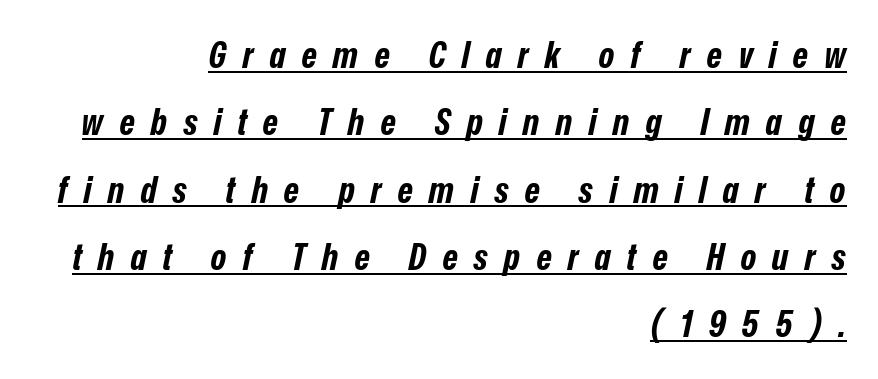
The image shows 37 px bold, condensed type, italic (leaning right); set right-aligned, line spacing 1.82x, unusually wide letter spacing (+0.44 em), underlined; low stroke contrast and a medium x-height.
